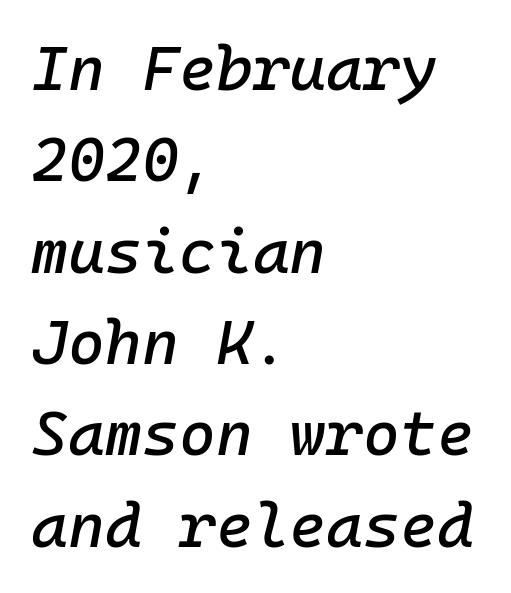
{"italic": "yes", "lean": "right", "slant_degrees": 10, "width": "normal", "stroke_contrast": "low", "x_height": "medium", "monospaced": "yes", "underline": "no", "align": "left", "line_spacing": "normal", "line_spacing_ratio": 1.45, "letter_spacing": "normal", "letter_spacing_em": 0.0, "glyph_px": 63}
